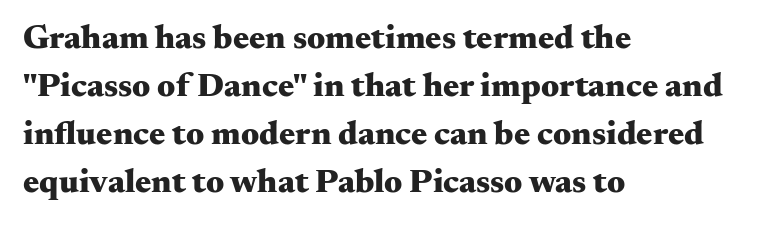
Q: Is the text bold? A: Yes.
Q: Is the text italic (slanted)? A: No, it is upright.
Q: Is the typeface a serif or a sans-serif typeface? A: Serif.
Q: Is the text underlined? A: No.
Q: How is the paragraph aligned? A: Left-aligned.
Q: Is the spacing between letters normal or unusually wide? A: Normal.
Q: Is the spacing between lines tight, normal or loose? A: Normal.
Q: Width (condensed, normal, or wide)? A: Wide.
Q: Stroke contrast? A: Medium.
Q: x-height? A: Small.
Q: Monospaced? A: No.
